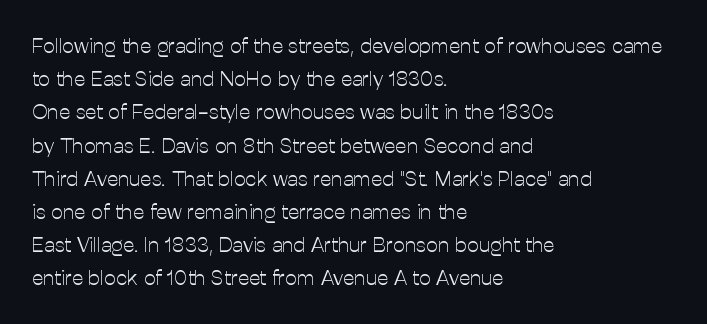
Q: Is the text bold? A: No.
Q: Is the text italic (slanted)? A: No, it is upright.
Q: Is the text underlined? A: No.
Q: How is the paragraph aligned? A: Left-aligned.
Q: Is the spacing between letters normal or unusually wide? A: Normal.
Q: Is the spacing between lines tight, normal or loose? A: Normal.
